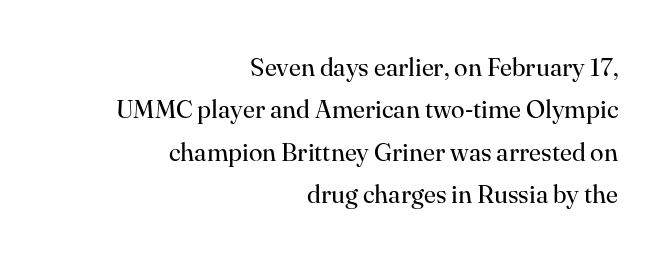
{"italic": "no", "bold": "no", "underline": "no", "align": "right", "line_spacing": "normal", "line_spacing_ratio": 1.7, "letter_spacing": "normal", "letter_spacing_em": 0.0, "glyph_px": 25}
